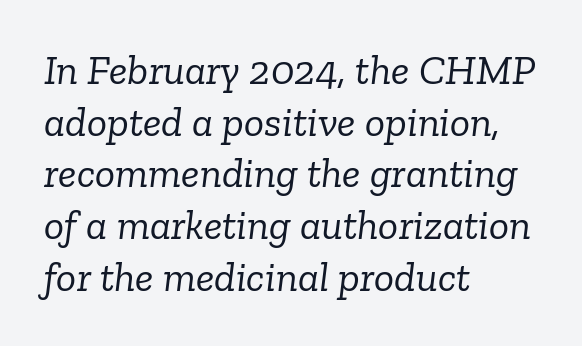
The image shows 42 px light serif type, italic (leaning right); set left-aligned, line spacing 1.23x, normal letter spacing, not underlined; low stroke contrast and a medium x-height.
